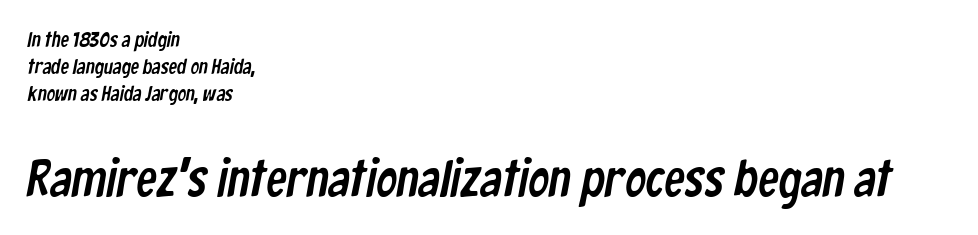
The image shows 52 px condensed sans-serif type; set left-aligned, normal line spacing (1.29x), normal letter spacing, not underlined; the second (bottom) block is 2.48x larger; low stroke contrast and a medium x-height.
